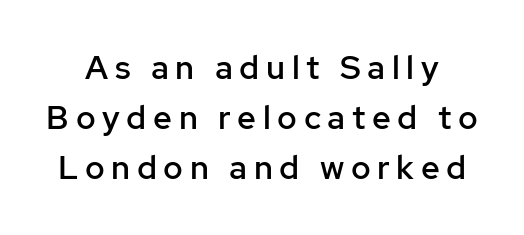
The image shows 33 px semibold sans-serif type, upright; set normal line spacing (1.51x), unusually wide letter spacing (+0.2 em), not underlined; low stroke contrast and a medium x-height.
